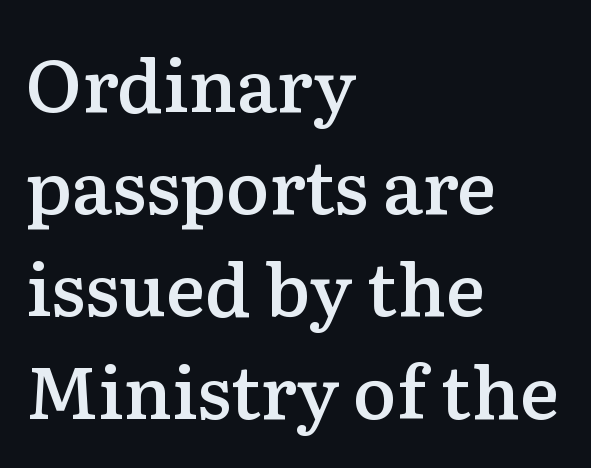
Stroke terminals: seriffed. This sample keeps an unexceptional amount of space between lines. Spacing verdict: proportional, widths tailored to each character. This is the regular roman posture of the typeface.
